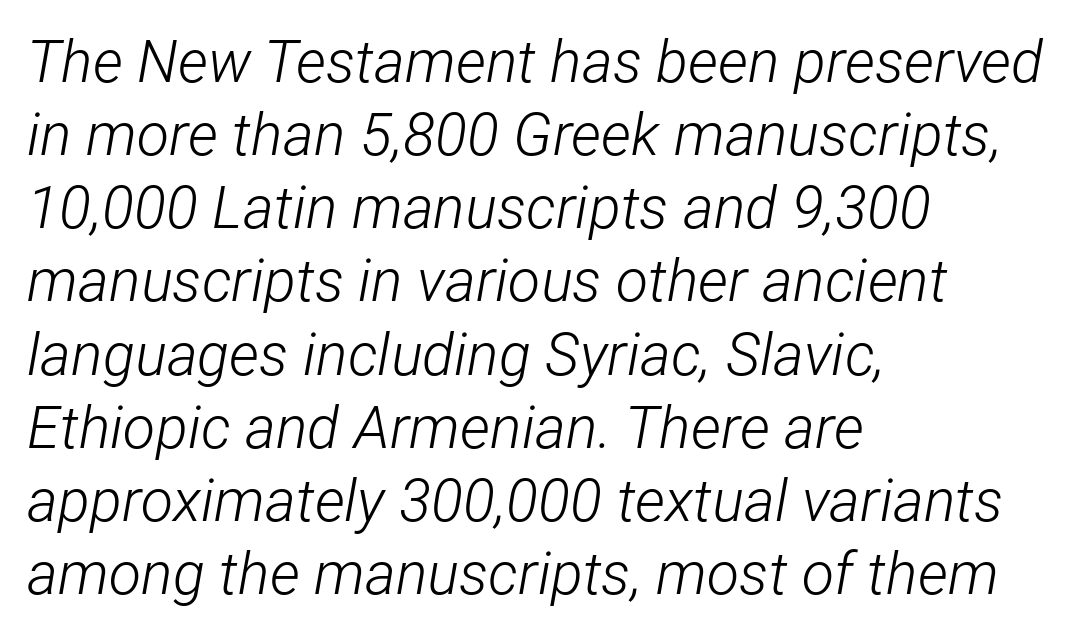
Line starts are locked; line ends wander. Underlining? Definitely not there. Counters stay open thanks to moderate or lighter strokes. Characters are canted at an angle relative to the baseline's perpendicular. Character widths vary here, with narrow letters taking less room than wide ones.
